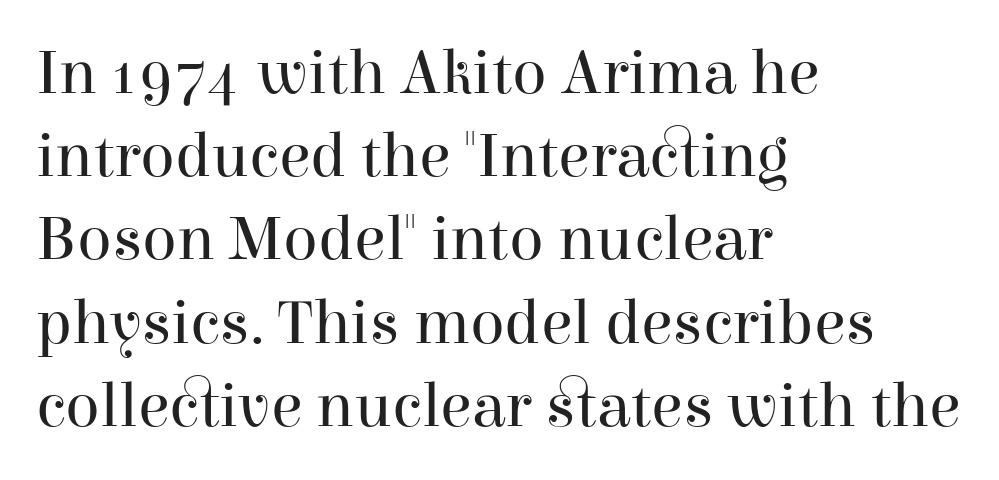
{"serif": "yes", "italic": "no", "bold": "no", "weight": "regular", "width": "normal", "stroke_contrast": "high", "x_height": "medium", "monospaced": "no", "underline": "no", "align": "left", "line_spacing": "normal", "line_spacing_ratio": 1.3, "letter_spacing": "normal", "letter_spacing_em": 0.0, "glyph_px": 64}
